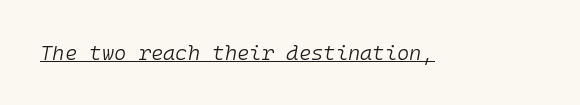
The rendered words wear a rule along their underside. Words appear dense and cohesive because spacing is normal. The font's italic variant was chosen for this text. The font is comparable to plain body text, perhaps lighter.
